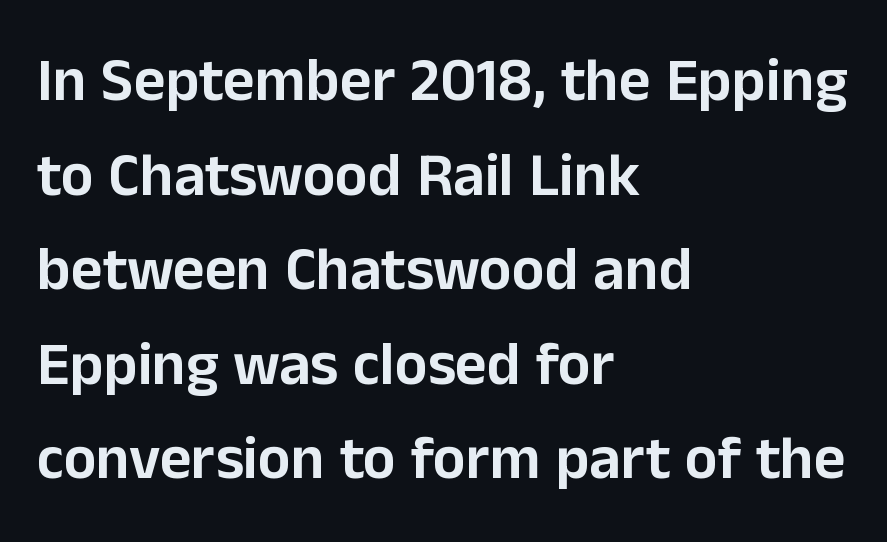
The image shows 61 px sans-serif type, upright; set left-aligned, normal line spacing (1.55x), normal letter spacing, not underlined; low stroke contrast and a medium x-height.
